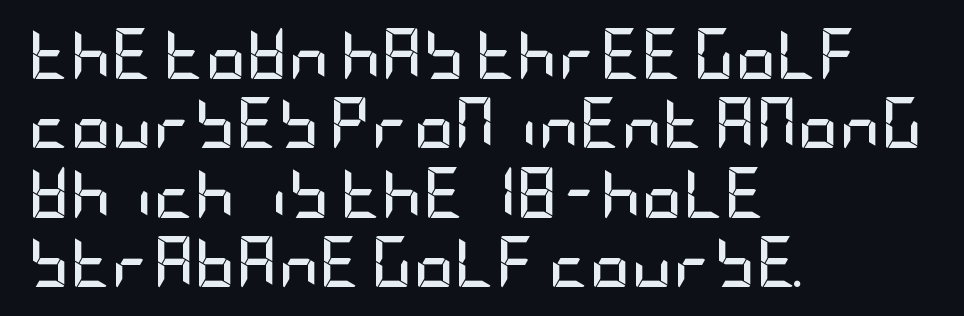
The strokes are fattened all the way to bold. Grotesque or geometric, the face here clearly has no serifs. Anything drawn beneath the words? Only blank space. If you measured baseline to baseline, you'd find a middling distance. Left-aligned paragraph, ragged on the right. Posture: straight, roman, zero tilt.
